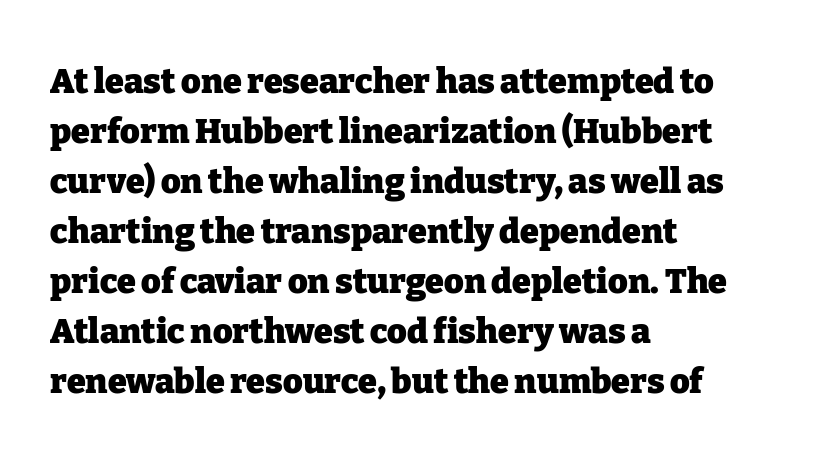
The image shows 34 px heavy serif type, upright; set left-aligned, normal line spacing (1.47x), normal letter spacing, not underlined; low stroke contrast and a medium x-height.
